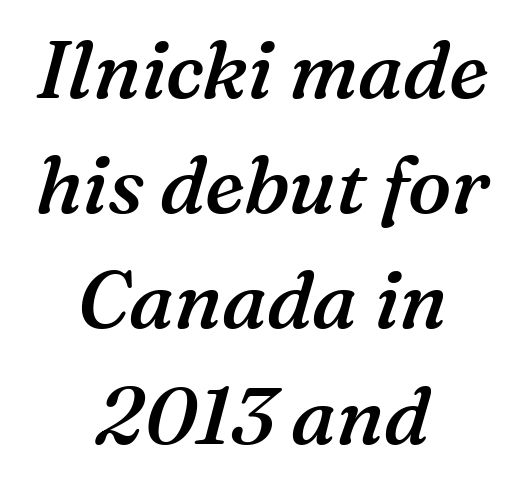
Q: Is the text bold? A: Semi-bold.
Q: Is the text italic (slanted)? A: Yes, it leans right by about 16 degrees.
Q: Is the typeface a serif or a sans-serif typeface? A: Serif.
Q: Is the text underlined? A: No.
Q: How is the paragraph aligned? A: Centered.
Q: Is the spacing between letters normal or unusually wide? A: Normal.
Q: Is the spacing between lines tight, normal or loose? A: Normal.
Q: Width (condensed, normal, or wide)? A: Normal.
Q: Stroke contrast? A: Medium.
Q: x-height? A: Medium.
Q: Monospaced? A: No.
